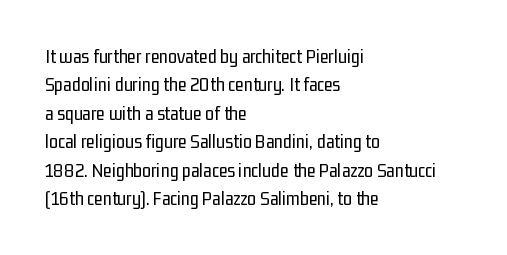
{"italic": "no", "bold": "no", "underline": "no", "align": "left", "line_spacing": "normal", "line_spacing_ratio": 1.42, "letter_spacing": "normal", "letter_spacing_em": 0.0, "glyph_px": 20}
